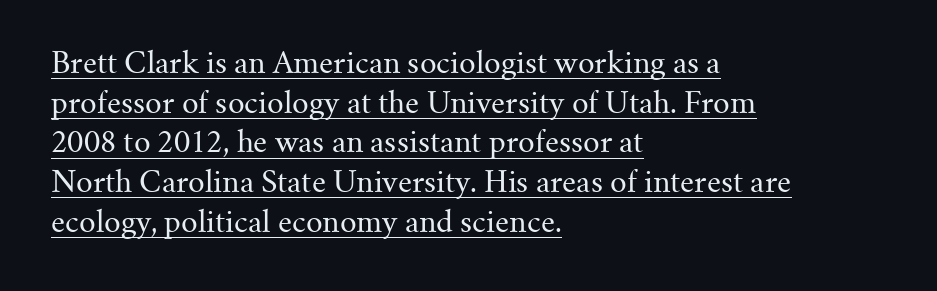
Q: Is the text bold? A: No.
Q: Is the text italic (slanted)? A: No, it is upright.
Q: Is the typeface a serif or a sans-serif typeface? A: Serif.
Q: Is the text underlined? A: Yes.
Q: How is the paragraph aligned? A: Left-aligned.
Q: Is the spacing between letters normal or unusually wide? A: Normal.
Q: Is the spacing between lines tight, normal or loose? A: Normal.
Q: Width (condensed, normal, or wide)? A: Normal.
Q: Stroke contrast? A: Medium.
Q: x-height? A: Small.
Q: Monospaced? A: No.
